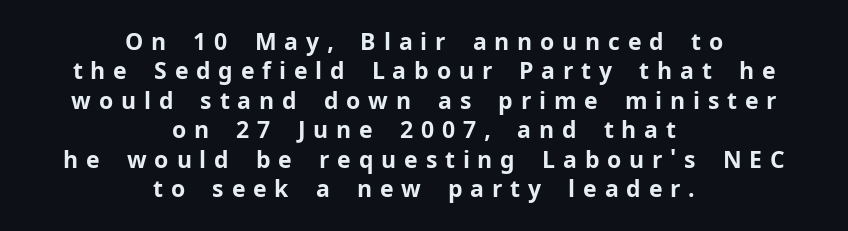
{"italic": "no", "bold": "yes", "underline": "no", "align": "center", "line_spacing": "normal", "line_spacing_ratio": 1.28, "letter_spacing": "wide", "letter_spacing_em": 0.34, "glyph_px": 23}
